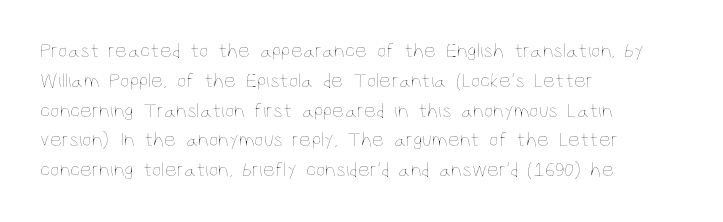
{"italic": "no", "bold": "no", "underline": "no", "align": "left", "line_spacing": "normal", "line_spacing_ratio": 1.42, "letter_spacing": "normal", "letter_spacing_em": 0.0, "glyph_px": 21}
